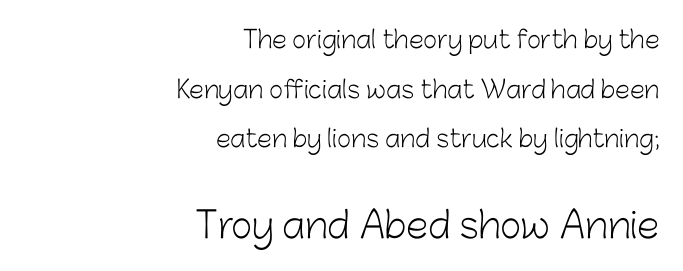
The image shows 36 px light sans-serif type, upright; set right-aligned, loose line spacing (2.07x), normal letter spacing, not underlined; the second (bottom) block is 1.5x larger; low stroke contrast and a medium x-height.
